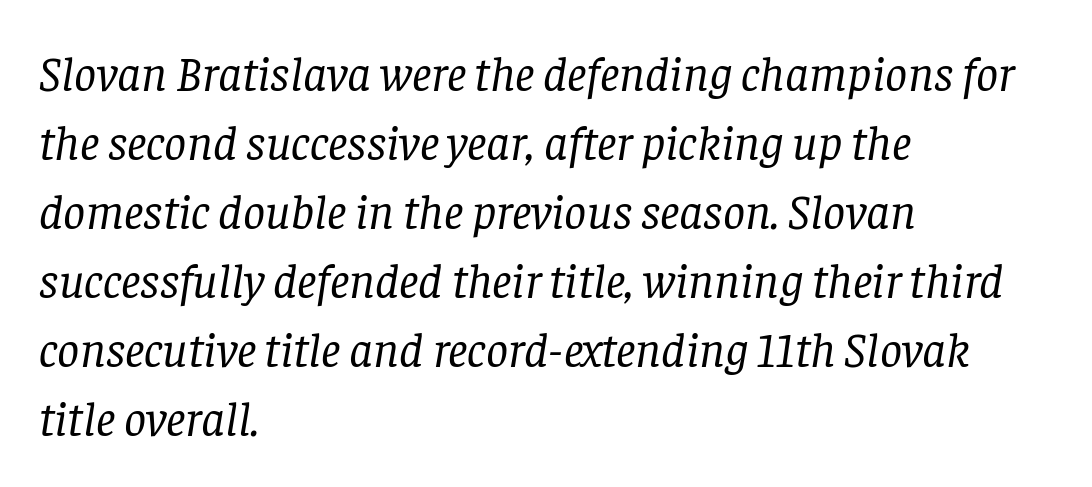
In terms of leading, this rendering sits right in the middle. Italic: yes, the glyphs are oblique. The text block is weighted toward the left margin, trailing off unevenly rightward. The passage shown has conventional tracking throughout.
